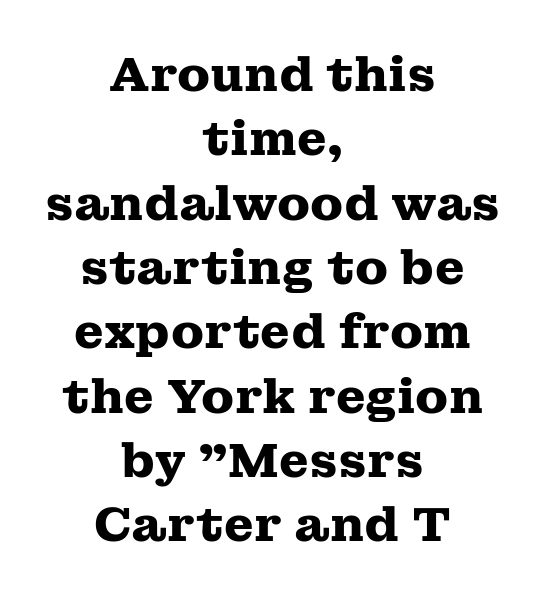
If you drew a line through each stem, it would be perfectly vertical. Line spacing here is normal. Observe the ordinary spacing: letters are neighbours, not strangers. The lines in this sample share a center point and differ in where they start and stop.
